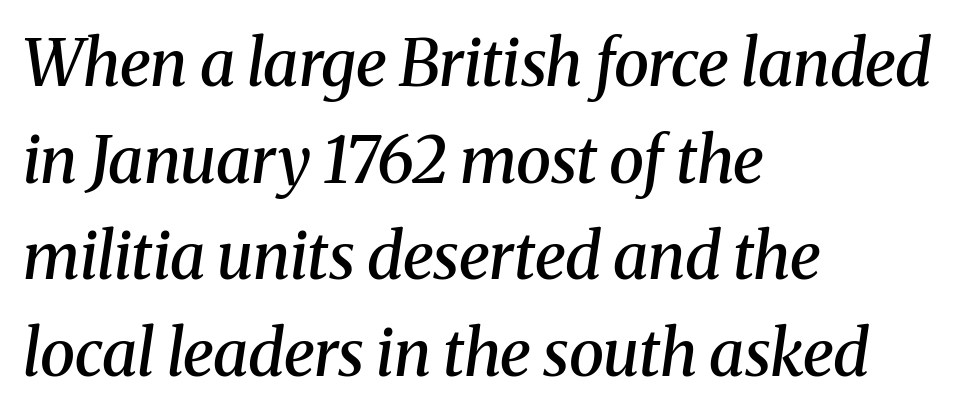
{"serif": "yes", "italic": "yes", "lean": "right", "slant_degrees": 8, "bold": "semi", "weight": "semibold", "width": "normal", "stroke_contrast": "medium", "x_height": "medium", "monospaced": "no", "underline": "no", "align": "left", "line_spacing": "normal", "line_spacing_ratio": 1.51, "letter_spacing": "normal", "letter_spacing_em": 0.0, "glyph_px": 64}
